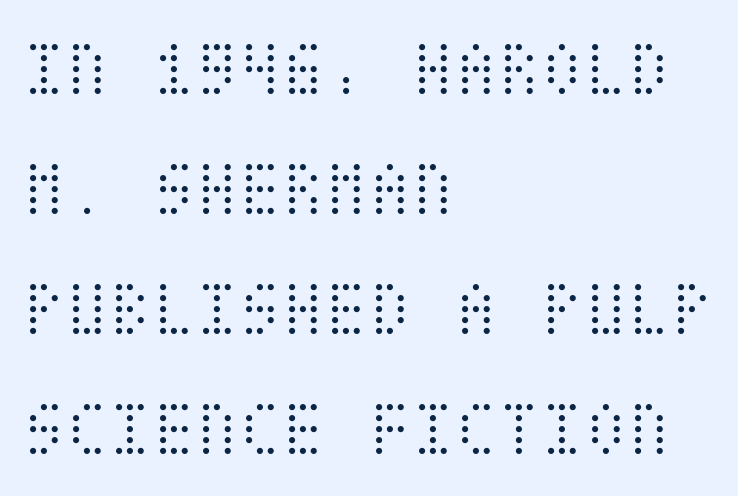
{"italic": "no", "bold": "no", "weight": "light", "width": "condensed", "stroke_contrast": "medium", "x_height": "large", "underline": "no", "align": "left", "line_spacing": "normal", "line_spacing_ratio": 1.52, "letter_spacing": "normal", "letter_spacing_em": 0.0, "glyph_px": 79}
